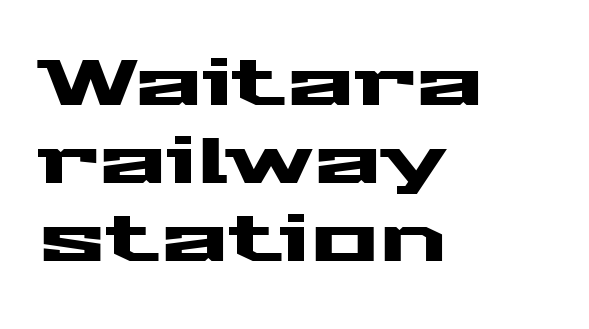
{"serif": "no", "italic": "no", "width": "wide", "stroke_contrast": "medium", "x_height": "medium", "monospaced": "no", "underline": "no", "align": "left", "line_spacing_ratio": 1.22, "letter_spacing": "normal", "letter_spacing_em": 0.0, "glyph_px": 64}
